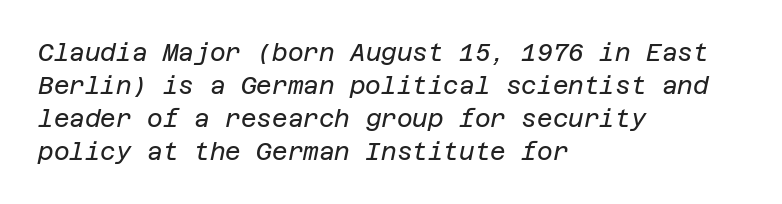
The image shows 24 px text type, italic (leaning right); set left-aligned, normal line spacing (1.37x), normal letter spacing, not underlined.
